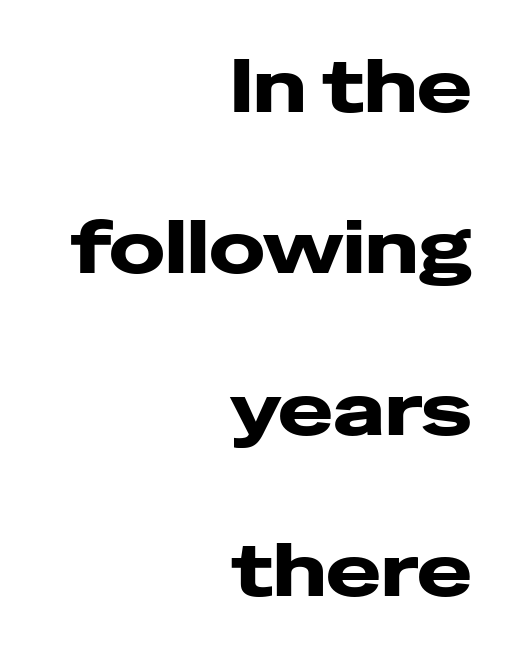
The image shows 74 px wide sans-serif type, upright; set right-aligned, loose line spacing (2.18x), normal letter spacing, not underlined; low stroke contrast and a medium x-height.
